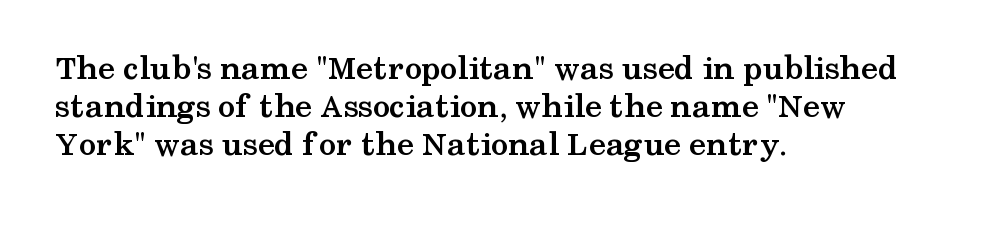
{"serif": "yes", "italic": "no", "bold": "yes", "weight": "semibold", "width": "wide", "stroke_contrast": "medium", "x_height": "medium", "monospaced": "no", "underline": "no", "align": "left", "line_spacing": "tight", "line_spacing_ratio": 1.09, "letter_spacing": "normal", "letter_spacing_em": 0.0, "glyph_px": 35}
